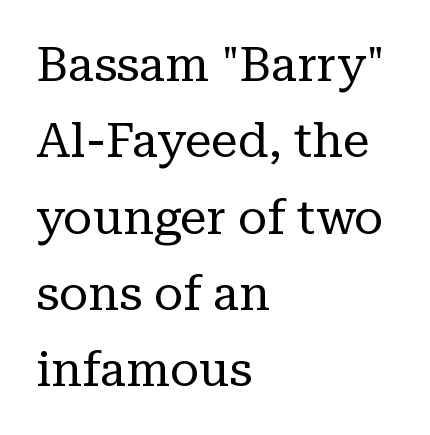
Leftover space on each line is placed entirely after the last word. Ascenders rise straight up at ninety degrees. Check under the words: just untouched page. The characters are drawn with everyday or finer stroke widths. Short note: letters normally spaced.
